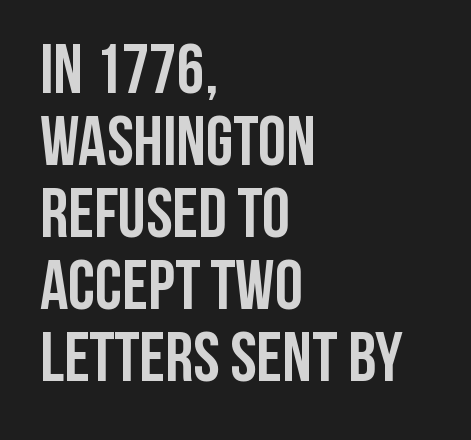
Q: Is the text bold? A: Yes.
Q: Is the text italic (slanted)? A: No, it is upright.
Q: Is the typeface a serif or a sans-serif typeface? A: Sans-serif.
Q: Is the text underlined? A: No.
Q: How is the paragraph aligned? A: Left-aligned.
Q: Is the spacing between letters normal or unusually wide? A: Normal.
Q: Is the spacing between lines tight, normal or loose? A: Tight.
Q: Width (condensed, normal, or wide)? A: Condensed.
Q: Stroke contrast? A: Low.
Q: x-height? A: Large.
Q: Monospaced? A: No.
